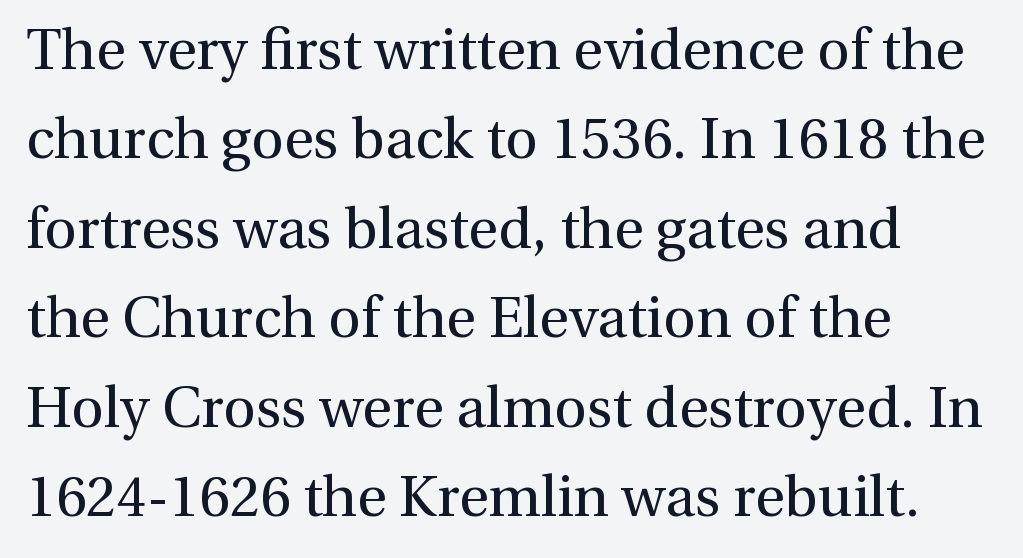
The image shows 57 px regular-weight serif type, upright; set left-aligned, normal line spacing (1.57x), normal letter spacing, not underlined; a medium x-height.
